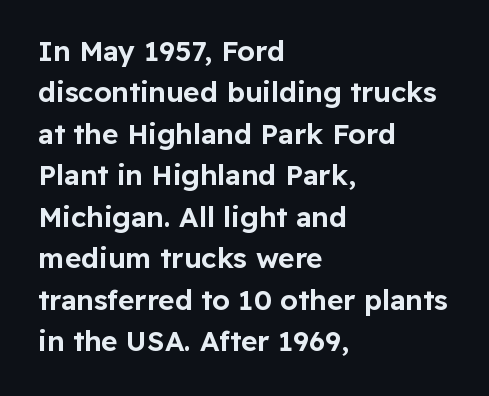
Q: Is the text italic (slanted)? A: No, it is upright.
Q: Is the typeface a serif or a sans-serif typeface? A: Sans-serif.
Q: Is the text underlined? A: No.
Q: How is the paragraph aligned? A: Left-aligned.
Q: Is the spacing between letters normal or unusually wide? A: Normal.
Q: Is the spacing between lines tight, normal or loose? A: Normal.
Q: Width (condensed, normal, or wide)? A: Normal.
Q: Stroke contrast? A: Low.
Q: x-height? A: Medium.
Q: Monospaced? A: No.
